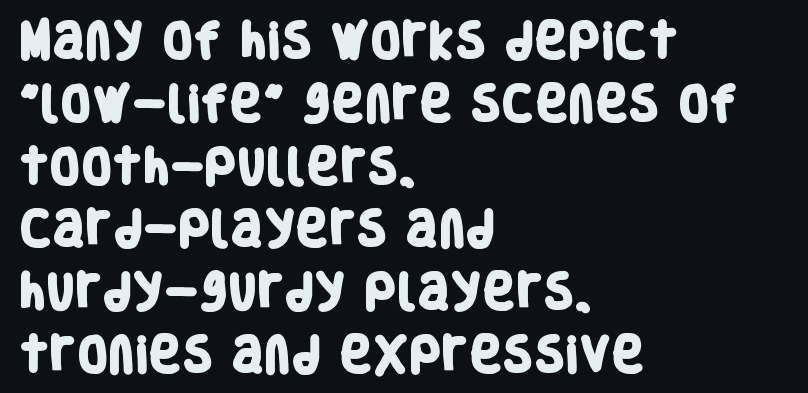
Horizontally, the lines are justified to the leading edge only. Each glyph is drawn with heavy, bold strokes. Decoration check: the copy has no underline. Unlike a traditional serif, this face leaves its strokes unadorned.
